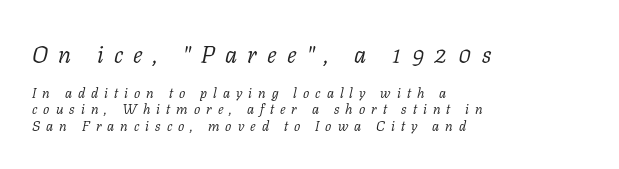
{"italic": "yes", "lean": "right", "slant_degrees": 11, "bold": "no", "underline": "no", "align": "left", "line_spacing_ratio": 1.19, "letter_spacing": "wide", "letter_spacing_em": 0.43, "larger_block": "first", "size_ratio": 1.71, "glyph_px": 24}
